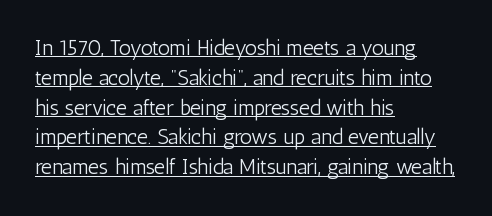
The image shows 21 px text type, upright; set left-aligned, normal line spacing (1.42x), normal letter spacing, underlined.
